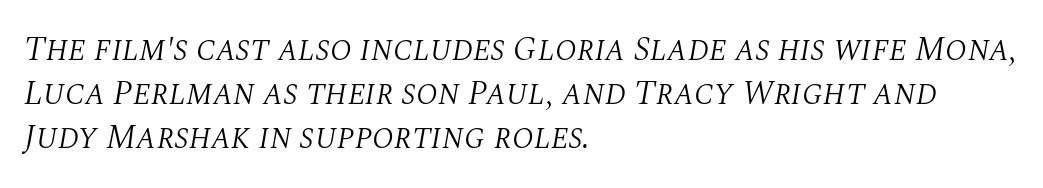
Q: Is the text bold? A: No.
Q: Is the text italic (slanted)? A: Yes, it leans right by about 10 degrees.
Q: Is the typeface a serif or a sans-serif typeface? A: Serif.
Q: Is the text underlined? A: No.
Q: How is the paragraph aligned? A: Left-aligned.
Q: Is the spacing between letters normal or unusually wide? A: Normal.
Q: Is the spacing between lines tight, normal or loose? A: Normal.
Q: Width (condensed, normal, or wide)? A: Normal.
Q: Stroke contrast? A: Medium.
Q: x-height? A: Large.
Q: Monospaced? A: No.
